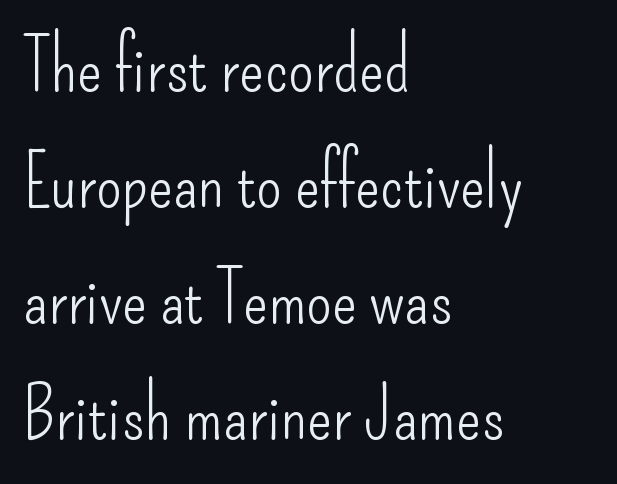
Letterform terminals end flat and unadorned throughout the passage. Descenders are the only things crossing below the line. Every character sits straight up, as roman type does. Is the type heavy? It reads as light-to-regular instead. These lines stack with their left ends in a neat column. Tracking value appears to be zero — textbook default spacing.
